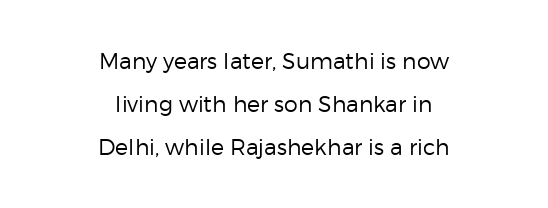
This rendering uses center alignment, leaving both contours irregular but symmetric. This is not heavy type; no bold has been used. Spacing between characters is what you'd get straight out of the box. Designer's note — italics off, roman on. Summary of vertical rhythm: relaxed, with wide interline spacing.
